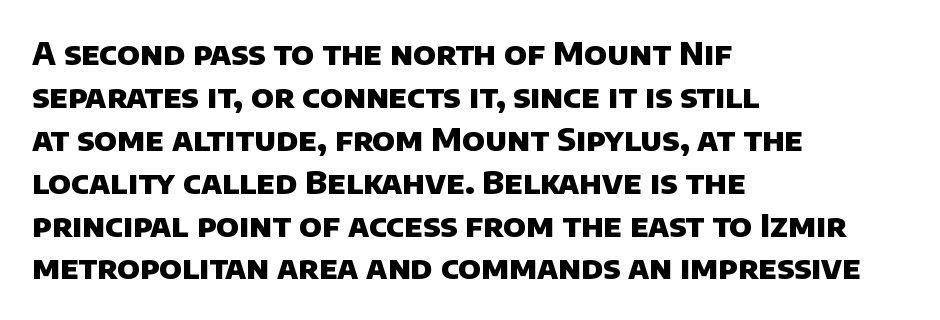
The image shows 32 px heavy sans-serif type; set left-aligned, normal line spacing (1.34x), normal letter spacing, not underlined; low stroke contrast and a large x-height.
